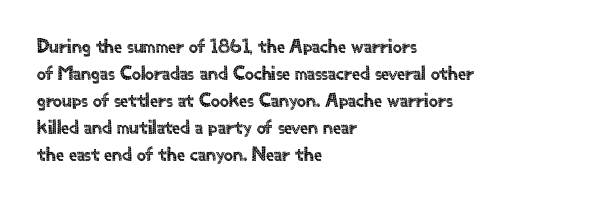
{"italic": "no", "underline": "no", "align": "left", "line_spacing": "normal", "line_spacing_ratio": 1.35, "letter_spacing": "normal", "letter_spacing_em": 0.0, "glyph_px": 20}
